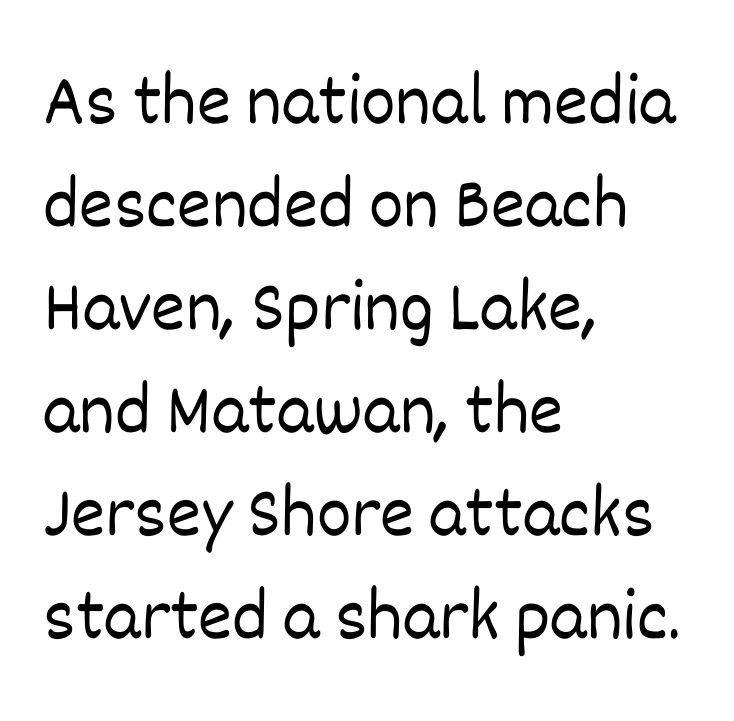
{"italic": "no", "bold": "no", "weight": "light", "width": "normal", "stroke_contrast": "low", "x_height": "large", "monospaced": "no", "underline": "no", "align": "left", "line_spacing": "normal", "line_spacing_ratio": 1.41, "letter_spacing": "normal", "letter_spacing_em": 0.0, "glyph_px": 73}
